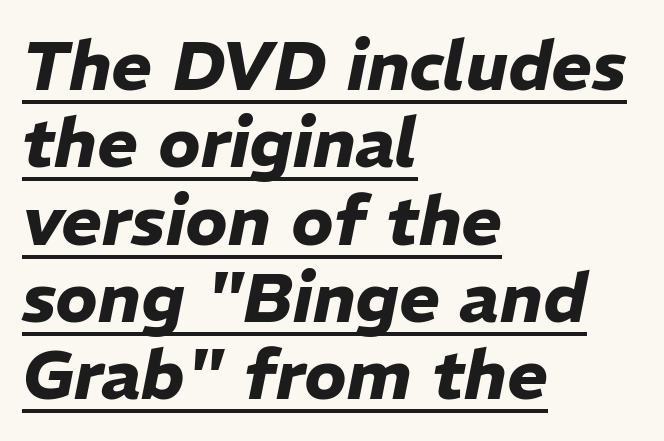
The image shows 69 px heavy type, italic (leaning right); set left-aligned, tight line spacing (1.12x), normal letter spacing, underlined; low stroke contrast and a medium x-height.
